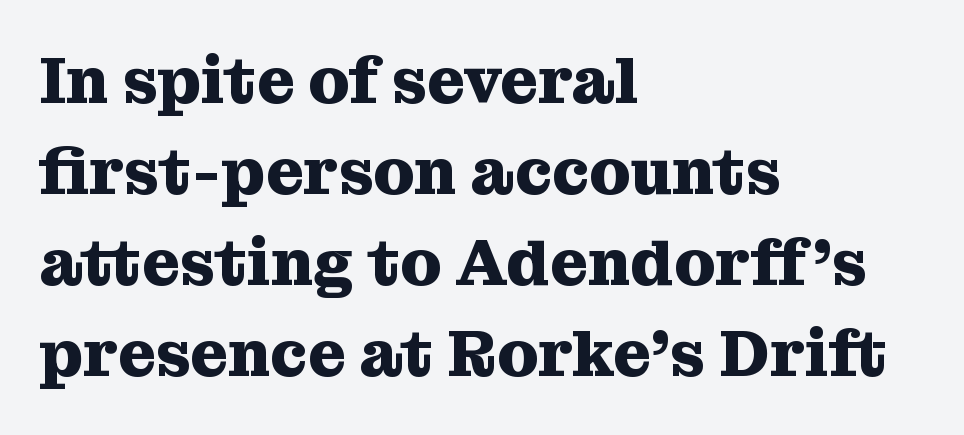
Q: Is the text bold? A: Yes.
Q: Is the text italic (slanted)? A: No, it is upright.
Q: Is the typeface a serif or a sans-serif typeface? A: Serif.
Q: Is the text underlined? A: No.
Q: How is the paragraph aligned? A: Left-aligned.
Q: Is the spacing between letters normal or unusually wide? A: Normal.
Q: Is the spacing between lines tight, normal or loose? A: Normal.
Q: Width (condensed, normal, or wide)? A: Normal.
Q: Stroke contrast? A: Medium.
Q: x-height? A: Medium.
Q: Monospaced? A: No.
